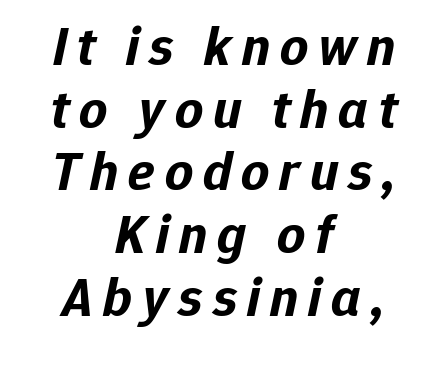
Q: Is the text bold? A: Yes.
Q: Is the text italic (slanted)? A: Yes, it leans right by about 12 degrees.
Q: Is the text underlined? A: No.
Q: How is the paragraph aligned? A: Centered.
Q: Is the spacing between lines tight, normal or loose? A: Tight.
Q: Width (condensed, normal, or wide)? A: Normal.
Q: Stroke contrast? A: Low.
Q: x-height? A: Medium.
Q: Monospaced? A: No.
